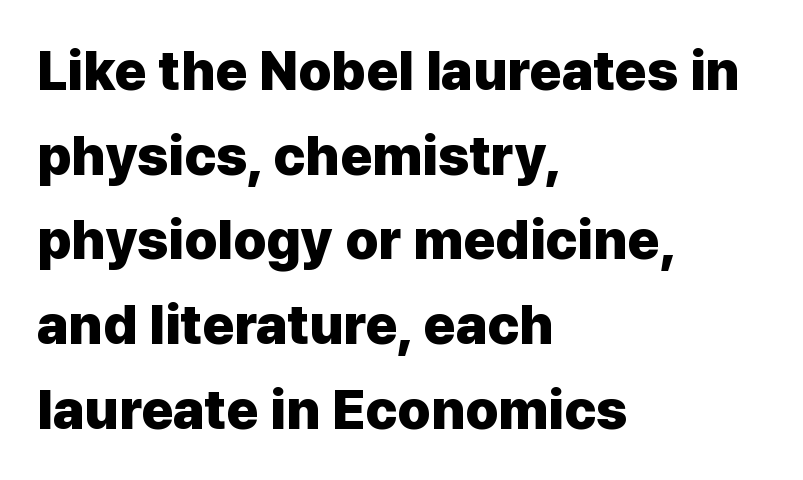
The image shows 55 px heavy sans-serif type, upright; set left-aligned, normal line spacing (1.54x), normal letter spacing, not underlined; low stroke contrast and a medium x-height.
